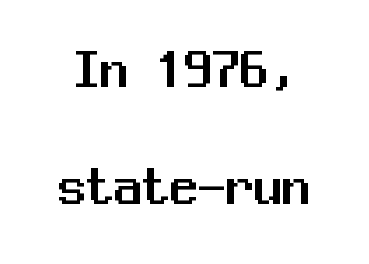
Q: Is the text italic (slanted)? A: No, it is upright.
Q: Is the typeface a serif or a sans-serif typeface? A: Sans-serif.
Q: Is the text underlined? A: No.
Q: Is the spacing between letters normal or unusually wide? A: Normal.
Q: Is the spacing between lines tight, normal or loose? A: Loose.
Q: Width (condensed, normal, or wide)? A: Normal.
Q: Stroke contrast? A: Medium.
Q: x-height? A: Medium.
Q: Monospaced? A: Yes.
